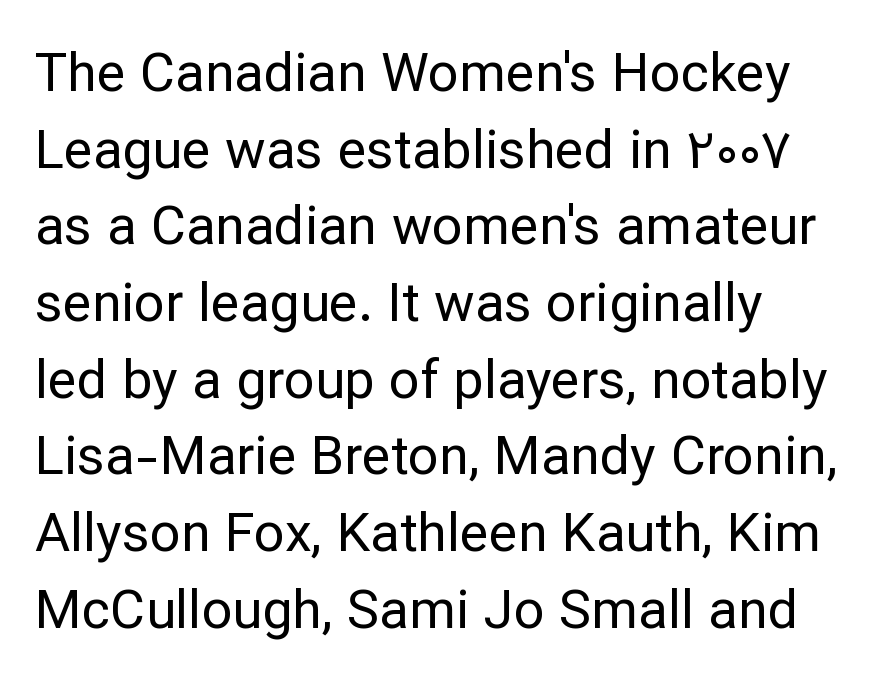
Q: Is the text bold? A: No.
Q: Is the text italic (slanted)? A: No, it is upright.
Q: Is the typeface a serif or a sans-serif typeface? A: Sans-serif.
Q: Is the text underlined? A: No.
Q: Is the spacing between letters normal or unusually wide? A: Normal.
Q: Is the spacing between lines tight, normal or loose? A: Normal.
Q: Width (condensed, normal, or wide)? A: Normal.
Q: Stroke contrast? A: Low.
Q: x-height? A: Medium.
Q: Monospaced? A: No.
